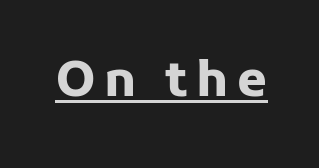
{"serif": "no", "italic": "no", "bold": "yes", "weight": "heavy", "width": "normal", "stroke_contrast": "low", "x_height": "medium", "monospaced": "no", "underline": "yes", "glyph_px": 48}
